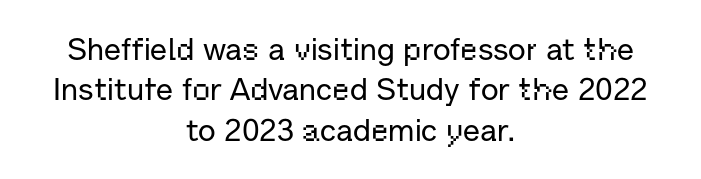
These lines are rendered in a variable-pitch font. Spacing between characters is what you'd get straight out of the box. Bare-footed words on every line. In terms of posture, this sample is upright.
